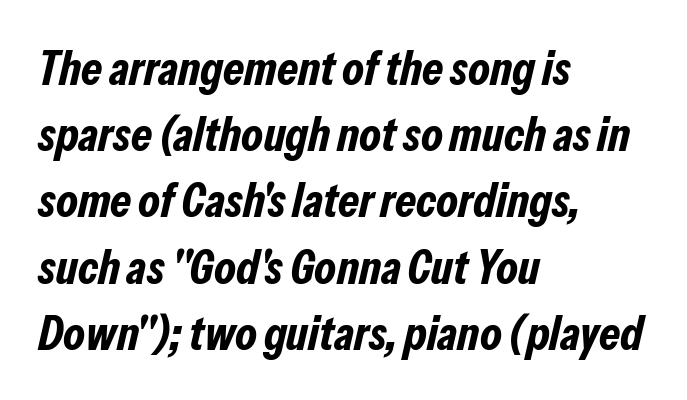
The image shows 48 px bold, condensed type, italic (leaning right); set left-aligned, normal line spacing (1.38x), normal letter spacing, not underlined; low stroke contrast and a medium x-height.
